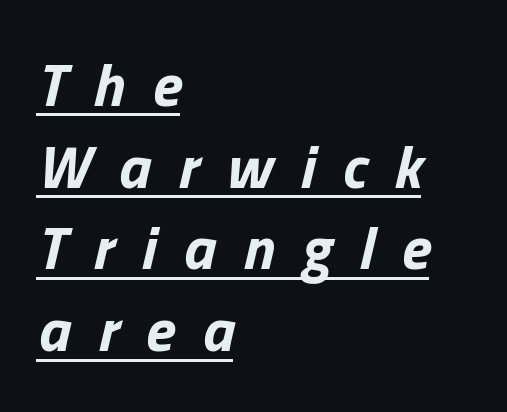
Q: Is the text bold? A: Yes.
Q: Is the text italic (slanted)? A: Yes, it leans right by about 13 degrees.
Q: Is the text underlined? A: Yes.
Q: How is the paragraph aligned? A: Left-aligned.
Q: Is the spacing between letters normal or unusually wide? A: Unusually wide.
Q: Is the spacing between lines tight, normal or loose? A: Normal.
Q: Width (condensed, normal, or wide)? A: Normal.
Q: Stroke contrast? A: Low.
Q: x-height? A: Medium.
Q: Monospaced? A: No.
